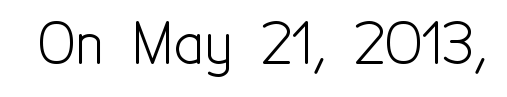
{"serif": "no", "italic": "no", "bold": "no", "weight": "light", "width": "condensed", "x_height": "medium", "monospaced": "no", "underline": "no", "letter_spacing": "normal", "letter_spacing_em": 0.0, "glyph_px": 56}
